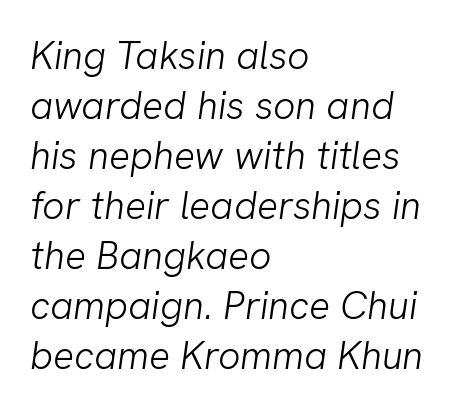
Q: Is the text bold? A: No.
Q: Is the typeface a serif or a sans-serif typeface? A: Sans-serif.
Q: Is the text underlined? A: No.
Q: How is the paragraph aligned? A: Left-aligned.
Q: Is the spacing between letters normal or unusually wide? A: Normal.
Q: Is the spacing between lines tight, normal or loose? A: Normal.
Q: Width (condensed, normal, or wide)? A: Normal.
Q: Stroke contrast? A: Low.
Q: x-height? A: Medium.
Q: Monospaced? A: No.
